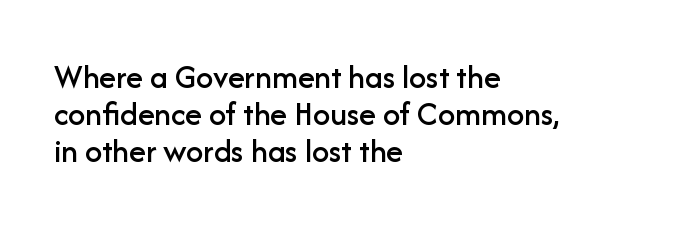
{"serif": "no", "italic": "no", "width": "normal", "stroke_contrast": "low", "x_height": "medium", "monospaced": "no", "underline": "no", "align": "left", "line_spacing": "tight", "line_spacing_ratio": 1.09, "letter_spacing": "normal", "letter_spacing_em": 0.0, "glyph_px": 34}
